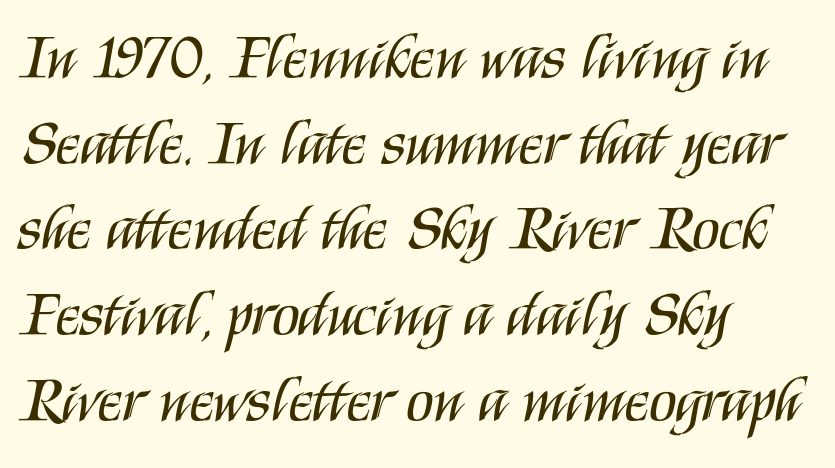
The characters display no serif detailing; their extremities are plain. Looks like regular typesetting: each glyph gets only the width it needs. Is the stroke heavy? The answer is a plain regular-or-lighter. The compositor pushed each line to the left boundary.
